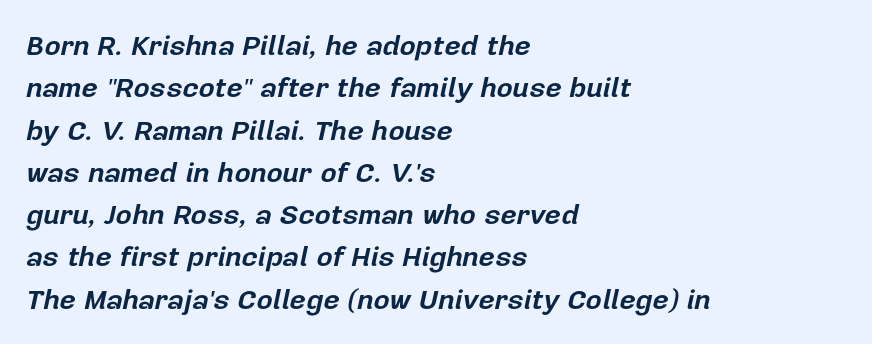
The image shows 28 px bold type, italic (leaning right); set left-aligned, normal line spacing (1.51x), normal letter spacing, not underlined; low stroke contrast and a medium x-height.
